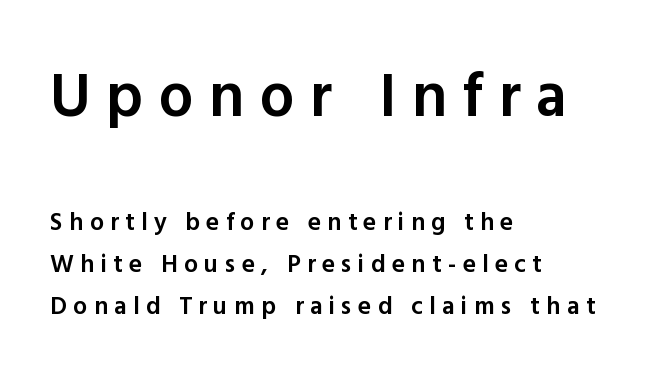
Q: Is the text bold? A: Semi-bold.
Q: Is the text italic (slanted)? A: No, it is upright.
Q: Is the typeface a serif or a sans-serif typeface? A: Sans-serif.
Q: Is the text underlined? A: No.
Q: How is the paragraph aligned? A: Left-aligned.
Q: Is the spacing between letters normal or unusually wide? A: Unusually wide.
Q: Is the spacing between lines tight, normal or loose? A: Normal.
Q: Which block of text is set in a larger size, the first (top) or the second (bottom)? A: The first (top) one.
Q: Width (condensed, normal, or wide)? A: Normal.
Q: x-height? A: Medium.
Q: Monospaced? A: No.
